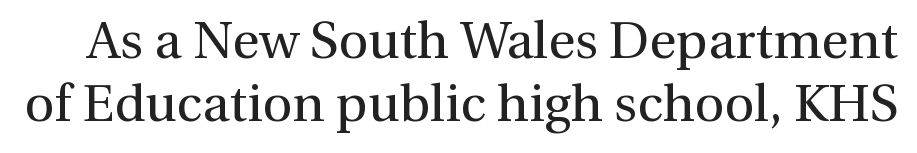
Letterform terminals end in serifs throughout the passage. Any mark beneath the type? The region is blank. Do the characters align in a grid? No, the font is proportional. Honestly, the letter spacing is just normal — you wouldn't notice it. Upright lettering throughout. The face looks like a standard text weight, possibly lighter.
